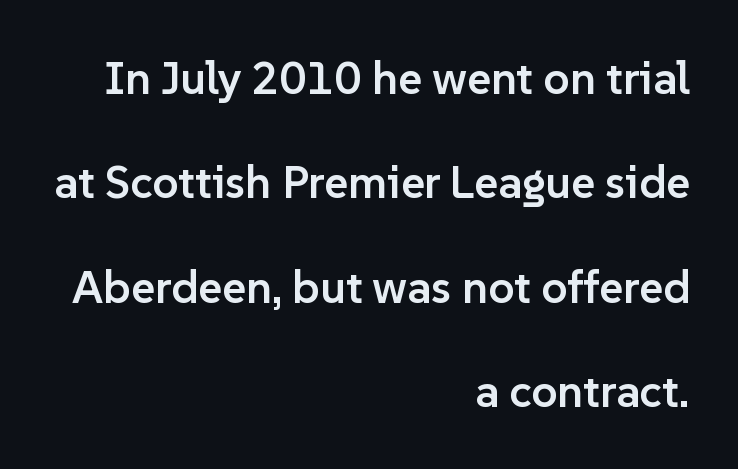
Q: Is the text bold? A: Semi-bold.
Q: Is the text italic (slanted)? A: No, it is upright.
Q: Is the typeface a serif or a sans-serif typeface? A: Sans-serif.
Q: Is the text underlined? A: No.
Q: How is the paragraph aligned? A: Right-aligned.
Q: Is the spacing between letters normal or unusually wide? A: Normal.
Q: Is the spacing between lines tight, normal or loose? A: Loose.
Q: Width (condensed, normal, or wide)? A: Normal.
Q: Stroke contrast? A: Low.
Q: x-height? A: Medium.
Q: Monospaced? A: No.
